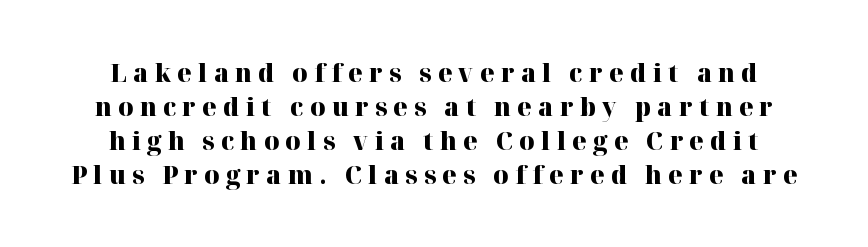
The image shows 26 px bold type, upright; set normal line spacing (1.31x), unusually wide letter spacing (+0.24 em), not underlined.
